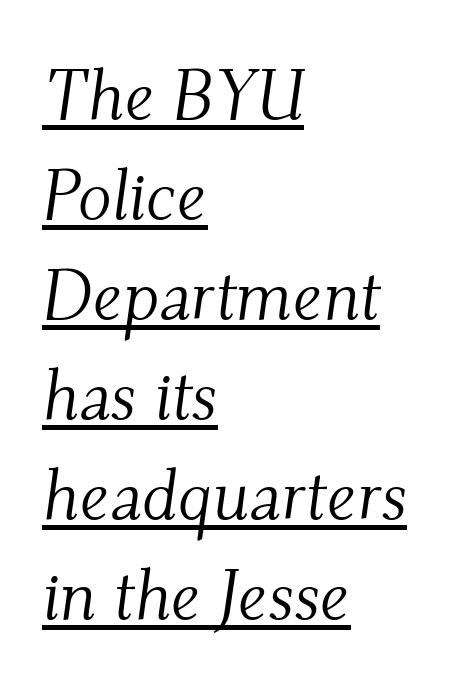
{"serif": "yes", "italic": "yes", "lean": "right", "slant_degrees": 9, "bold": "no", "weight": "light", "width": "normal", "stroke_contrast": "medium", "x_height": "small", "monospaced": "no", "underline": "yes", "align": "left", "line_spacing": "normal", "line_spacing_ratio": 1.43, "letter_spacing": "normal", "letter_spacing_em": 0.0, "glyph_px": 70}
